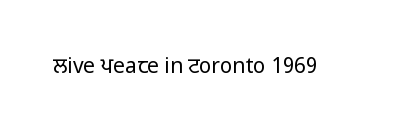
The passage shown is not underscored anywhere. The font's upright variant was chosen for this text. Stems here are at most as thick as an everyday book face. Observe the ordinary spacing: letters are neighbours, not strangers.
